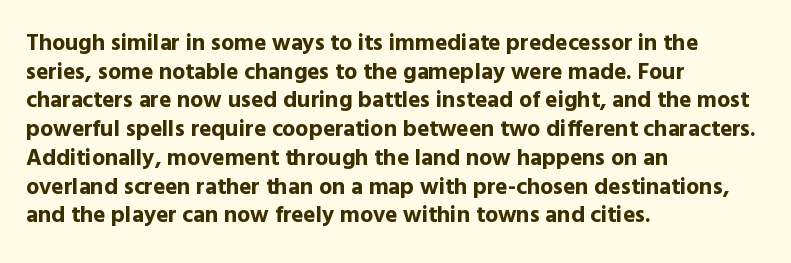
Q: Is the text bold? A: Yes.
Q: Is the text italic (slanted)? A: No, it is upright.
Q: Is the text underlined? A: No.
Q: How is the paragraph aligned? A: Left-aligned.
Q: Is the spacing between letters normal or unusually wide? A: Normal.
Q: Is the spacing between lines tight, normal or loose? A: Normal.
